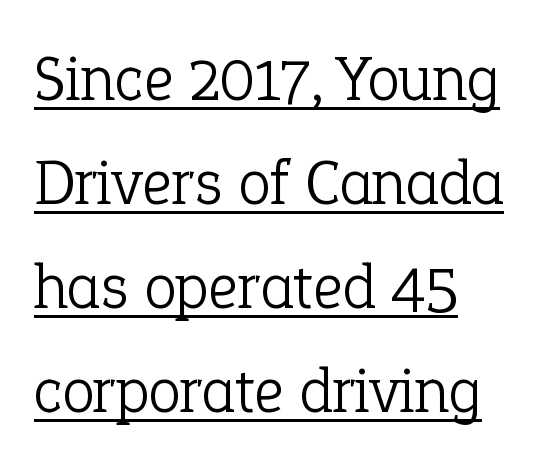
{"serif": "yes", "italic": "no", "bold": "no", "weight": "light", "width": "normal", "stroke_contrast": "low", "x_height": "medium", "monospaced": "no", "underline": "yes", "align": "left", "line_spacing": "normal", "line_spacing_ratio": 1.6, "letter_spacing": "normal", "letter_spacing_em": 0.0, "glyph_px": 65}
